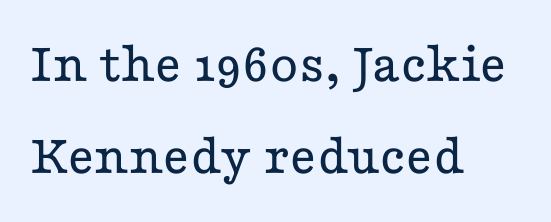
Here the glyphs are tracked normally, forming tight word shapes. Where is the straight margin? On the left. The typography opts for an upright posture over an oblique one. What's the leading like? Ordinary, nothing unusual. Only glyphs here, with clear space below each row. Each letter's strokes conclude with small projecting serifs.
